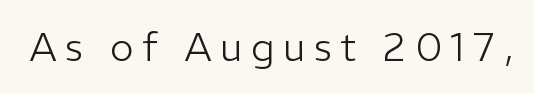
The image shows 40 px light sans-serif type, upright; set unusually wide letter spacing (+0.21 em), not underlined; low stroke contrast and a medium x-height.
